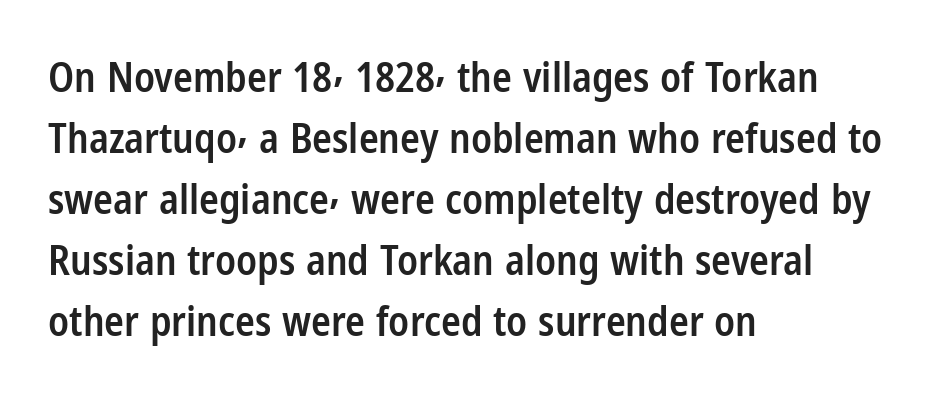
{"serif": "no", "italic": "no", "bold": "semi", "weight": "semibold", "width": "condensed", "stroke_contrast": "low", "x_height": "medium", "monospaced": "no", "underline": "no", "align": "left", "line_spacing": "normal", "line_spacing_ratio": 1.49, "letter_spacing": "normal", "letter_spacing_em": 0.0, "glyph_px": 41}
